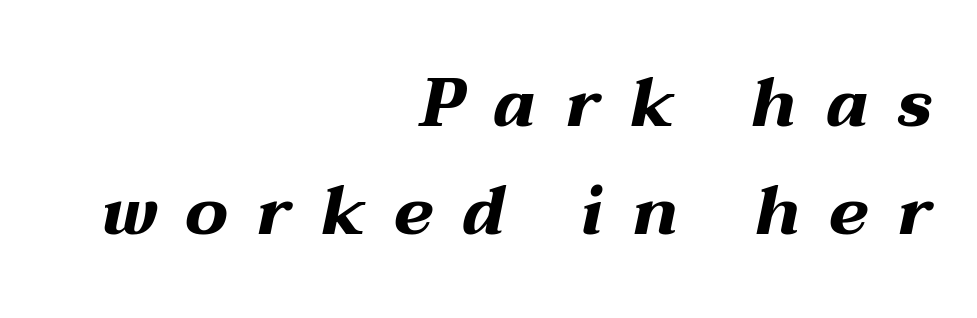
Q: Is the text bold? A: Yes.
Q: Is the text italic (slanted)? A: Yes, it leans right by about 12 degrees.
Q: Is the text underlined? A: No.
Q: How is the paragraph aligned? A: Right-aligned.
Q: Is the spacing between letters normal or unusually wide? A: Unusually wide.
Q: Is the spacing between lines tight, normal or loose? A: Normal.
Q: Width (condensed, normal, or wide)? A: Wide.
Q: Stroke contrast? A: Medium.
Q: x-height? A: Medium.
Q: Monospaced? A: No.
